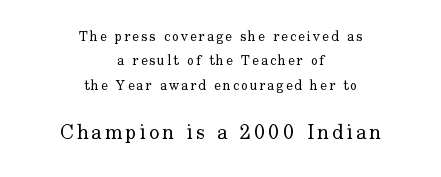
The image shows 21 px text type, upright; set centered, line spacing 1.75x, not underlined; the second (bottom) block is 1.5x larger.
